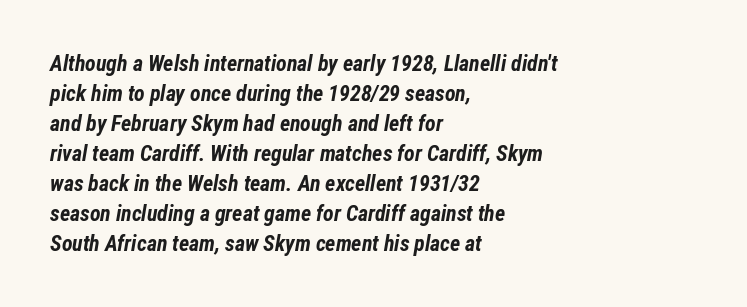
Q: Is the text bold? A: Yes.
Q: Is the text italic (slanted)? A: Yes, it leans right by about 12 degrees.
Q: Is the text underlined? A: No.
Q: How is the paragraph aligned? A: Left-aligned.
Q: Is the spacing between letters normal or unusually wide? A: Normal.
Q: Is the spacing between lines tight, normal or loose? A: Normal.
